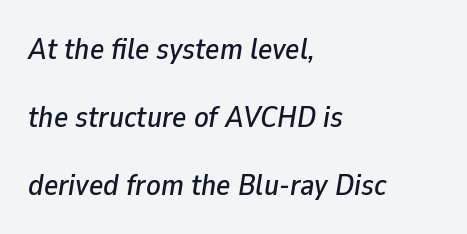
The image shows 30 px text type, italic (leaning right); set left-aligned, loose line spacing (2.26x), normal letter spacing, not underlined; low stroke contrast and a medium x-height.
